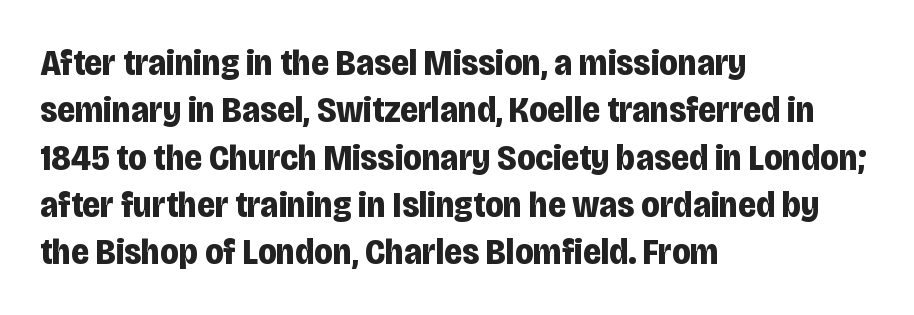
The rendering uses natural spacing where letterforms have individual widths. Rule under the text: the space is simply empty. This is heavy type, rendered in bold. Teacher's note: observe the even left margin — that is flush-left alignment.
